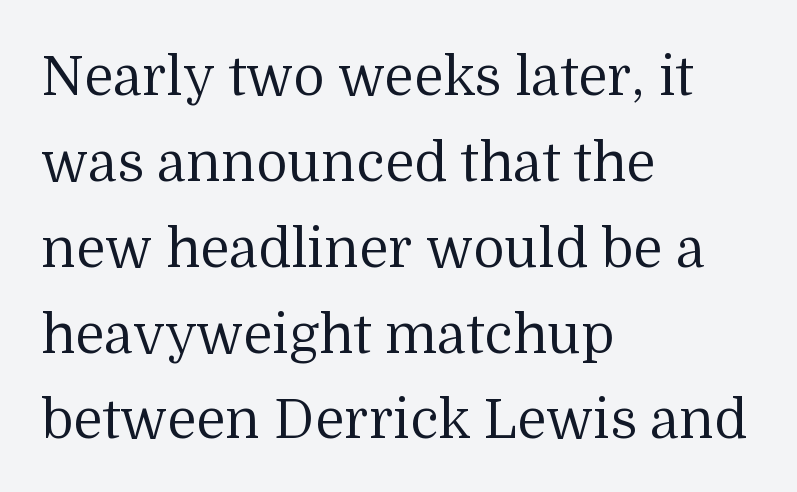
Q: Is the text bold? A: No.
Q: Is the text italic (slanted)? A: No, it is upright.
Q: Is the typeface a serif or a sans-serif typeface? A: Serif.
Q: Is the text underlined? A: No.
Q: How is the paragraph aligned? A: Left-aligned.
Q: Is the spacing between letters normal or unusually wide? A: Normal.
Q: Is the spacing between lines tight, normal or loose? A: Normal.
Q: Width (condensed, normal, or wide)? A: Normal.
Q: Stroke contrast? A: Medium.
Q: x-height? A: Medium.
Q: Monospaced? A: No.
